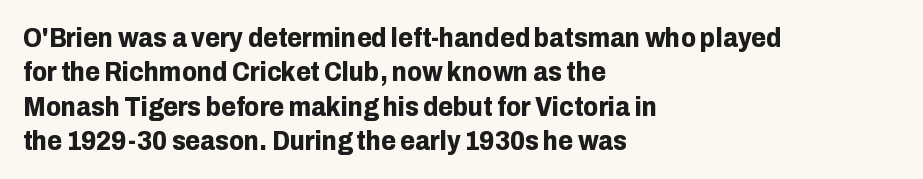
The image shows 27 px bold type, upright; set left-aligned, normal line spacing (1.27x), normal letter spacing, not underlined.
